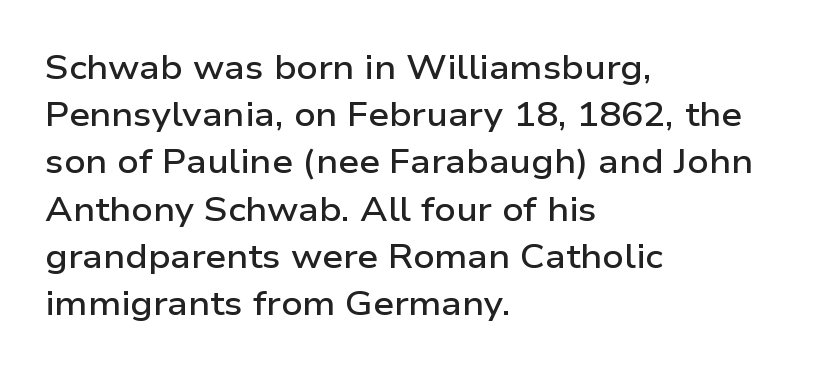
{"serif": "no", "italic": "no", "bold": "semi", "weight": "semibold", "width": "wide", "stroke_contrast": "low", "x_height": "medium", "monospaced": "no", "underline": "no", "align": "left", "line_spacing": "normal", "line_spacing_ratio": 1.43, "letter_spacing": "normal", "letter_spacing_em": 0.0, "glyph_px": 33}
